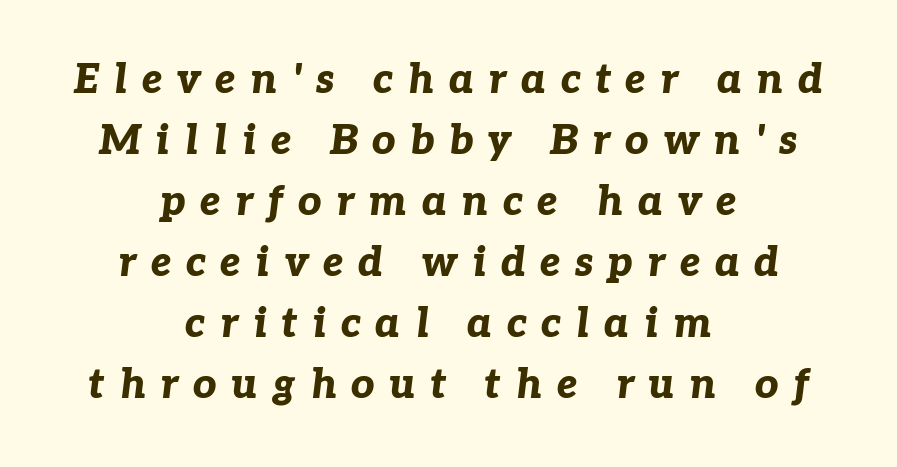
Leading: standard. The face used here is proportionally spaced, like ordinary book or web type. Strong, thick strokes mark this as bold type. Yep, that's italic — everything's leaning.
